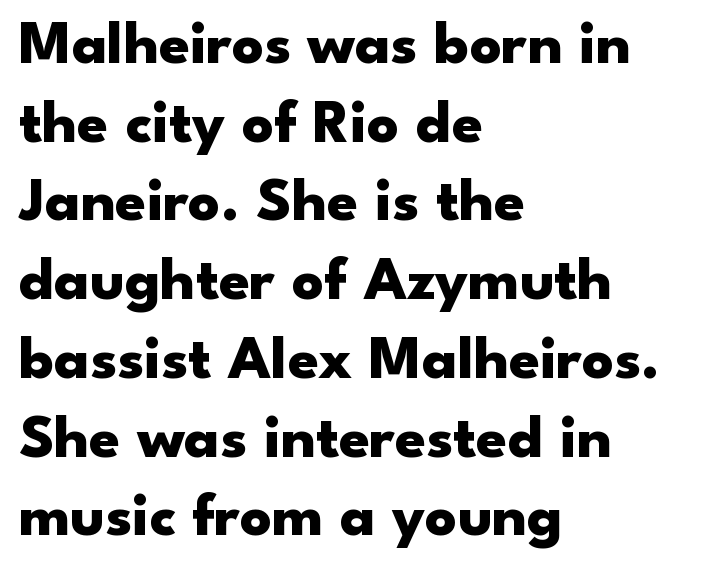
{"serif": "no", "italic": "no", "bold": "yes", "weight": "heavy", "width": "wide", "stroke_contrast": "low", "x_height": "small", "monospaced": "no", "underline": "no", "align": "left", "line_spacing": "normal", "line_spacing_ratio": 1.27, "letter_spacing": "normal", "letter_spacing_em": 0.0, "glyph_px": 62}
